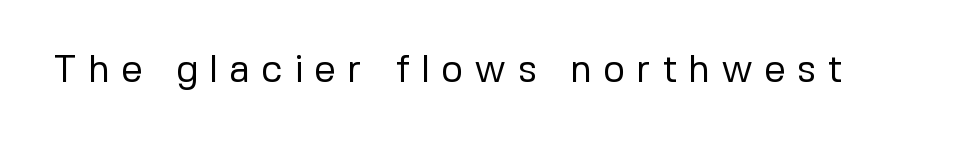
A bare baseline throughout the passage. Does the type have serifs? No, each stem ends abruptly. Do the characters align in a grid? No, the font is proportional. Substantial extra tracking has been applied to these lines. Summary of weight: not heavy and not bold.
